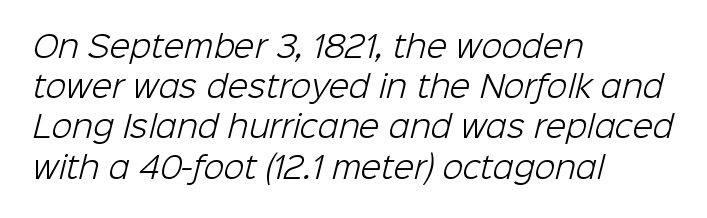
{"serif": "no", "bold": "no", "weight": "light", "width": "normal", "stroke_contrast": "low", "x_height": "medium", "monospaced": "no", "underline": "no", "align": "left", "line_spacing": "normal", "line_spacing_ratio": 1.34, "letter_spacing": "normal", "letter_spacing_em": 0.0, "glyph_px": 30}
